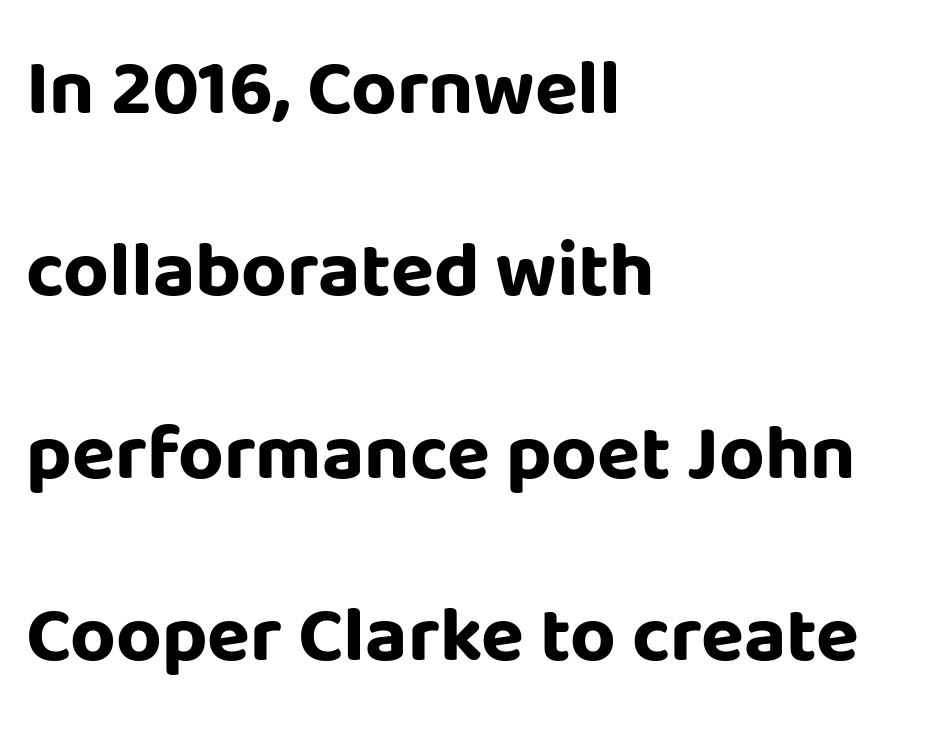
The image shows 79 px bold sans-serif type, upright; set left-aligned, loose line spacing (2.31x), normal letter spacing, not underlined; low stroke contrast and a large x-height.
